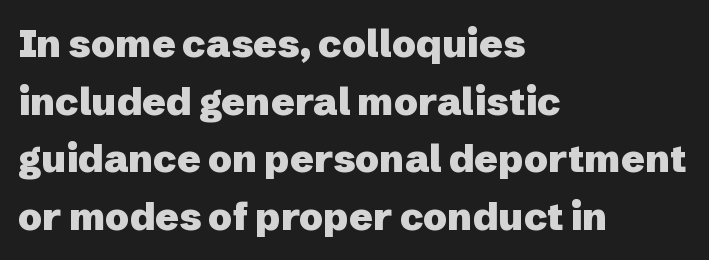
The image shows 39 px heavy sans-serif type, upright; set left-aligned, normal line spacing (1.48x), normal letter spacing, not underlined; low stroke contrast and a medium x-height.
